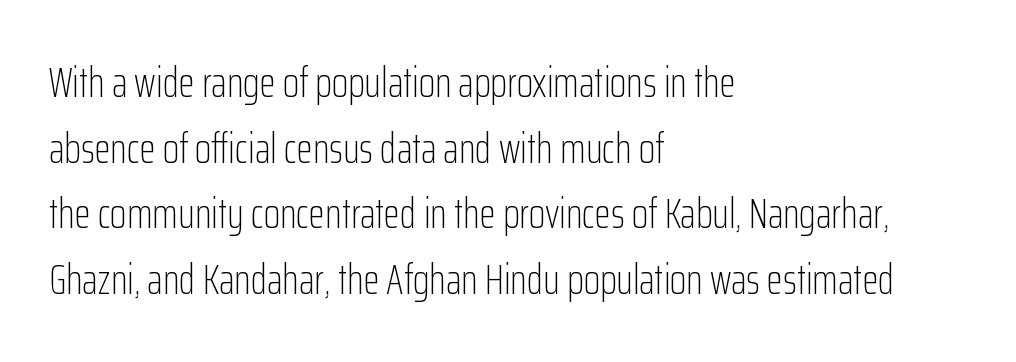
This block has exactly the height ordinary leading produces. The zone under the glyphs is completely vacant. A student would call this left alignment; a typographer would say flush left, rag right. The lettering holds an erect, upright posture throughout. Stems here are at most as thick as an everyday book face. To sum up the face: it is a sans, with no serifs.
